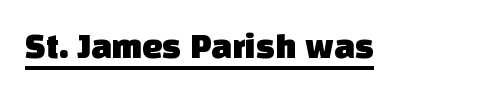
The image shows 36 px sans-serif type; set normal letter spacing, underlined; low stroke contrast and a large x-height.
